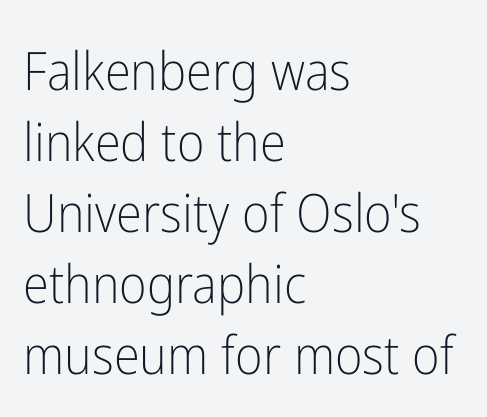
Only glyphs here, with clear space below each row. Designer's note — italics off, roman on. Examine the stroke ends and you'll find no serifs. Spacing between characters is what you'd get straight out of the box. Caption: multi-line text, flush left, ragged right. Leading: standard.
